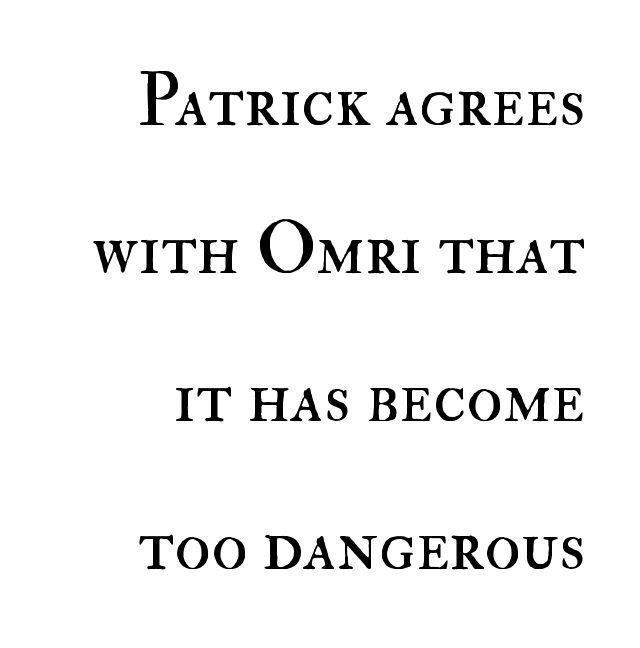
The image shows 74 px regular-weight type, upright; set right-aligned, loose line spacing (2.0x), normal letter spacing, not underlined; high stroke contrast and a small x-height.
